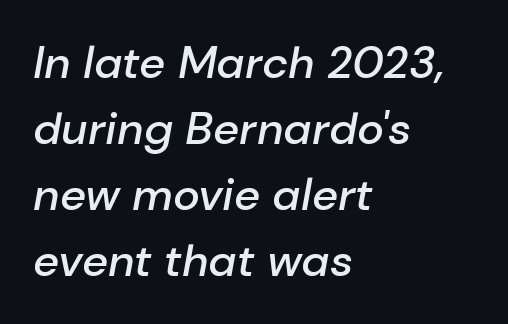
The image shows 45 px semibold type, italic (leaning right); set left-aligned, normal line spacing (1.47x), normal letter spacing, not underlined; low stroke contrast and a medium x-height.
